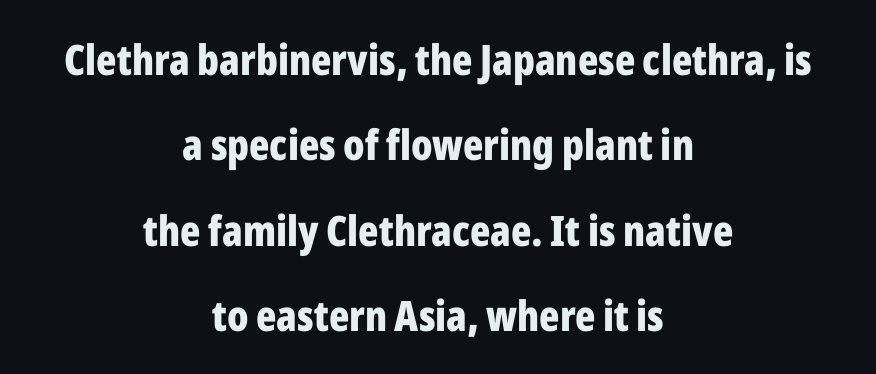
The image shows 42 px bold, condensed sans-serif type, upright; set centered, loose line spacing (2.03x), normal letter spacing, not underlined; low stroke contrast and a medium x-height.
